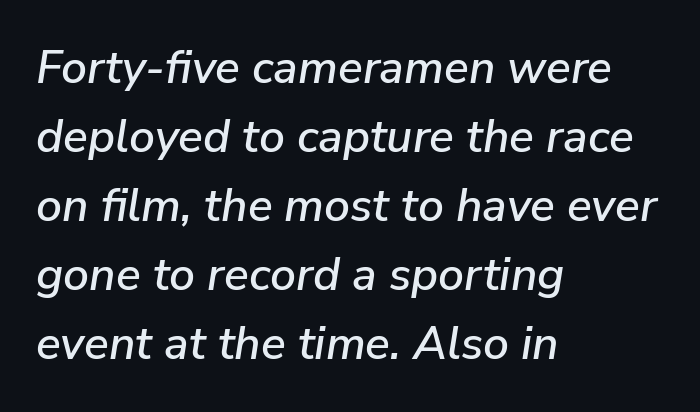
Q: Is the text italic (slanted)? A: Yes, it leans right by about 9 degrees.
Q: Is the text underlined? A: No.
Q: How is the paragraph aligned? A: Left-aligned.
Q: Is the spacing between letters normal or unusually wide? A: Normal.
Q: Is the spacing between lines tight, normal or loose? A: Normal.
Q: Width (condensed, normal, or wide)? A: Normal.
Q: Stroke contrast? A: Low.
Q: x-height? A: Medium.
Q: Monospaced? A: No.
